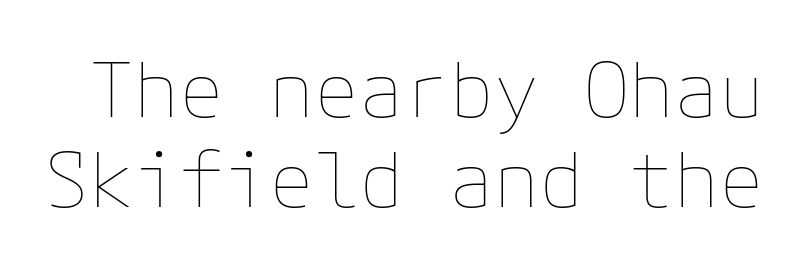
The image shows 75 px thin type, upright; set line spacing 1.2x, normal letter spacing, not underlined; low stroke contrast and a medium x-height.
